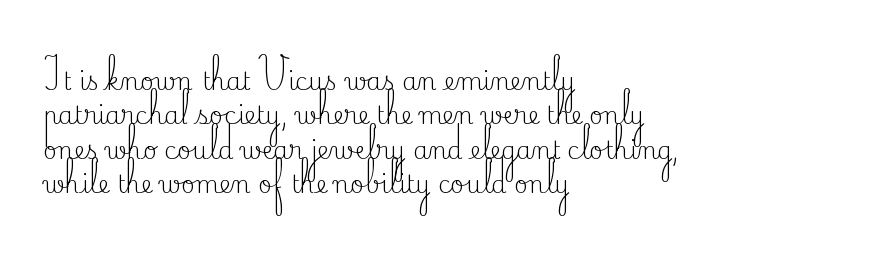
The image shows 24 px text type, upright; set left-aligned, normal line spacing (1.43x), normal letter spacing, not underlined.
